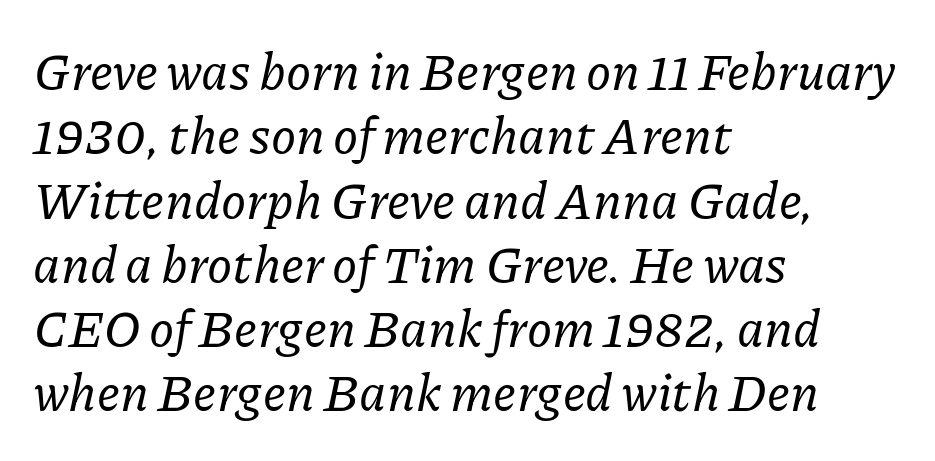
The baseline area is clear. A typesetter would label this face a serif. Nothing unusual about the tracking: characters are spaced as the font intends. Regarding leading, the lines here are spaced in the standard way.
